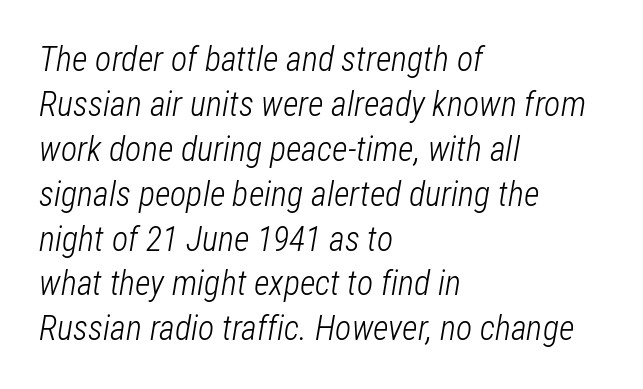
The image shows 34 px light, condensed type, italic (leaning right); set left-aligned, normal line spacing (1.32x), normal letter spacing, not underlined; low stroke contrast and a medium x-height.
